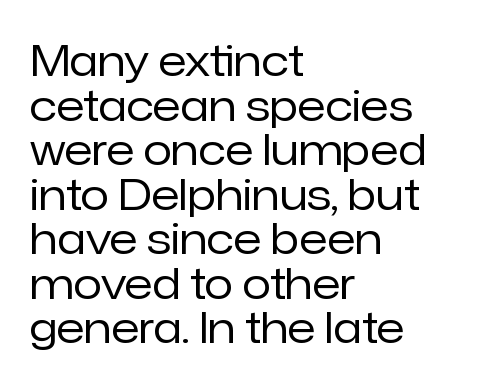
{"serif": "no", "italic": "no", "bold": "no", "weight": "regular", "width": "normal", "stroke_contrast": "low", "x_height": "medium", "monospaced": "no", "underline": "no", "align": "left", "line_spacing": "tight", "line_spacing_ratio": 1.06, "letter_spacing": "normal", "letter_spacing_em": 0.0, "glyph_px": 42}
